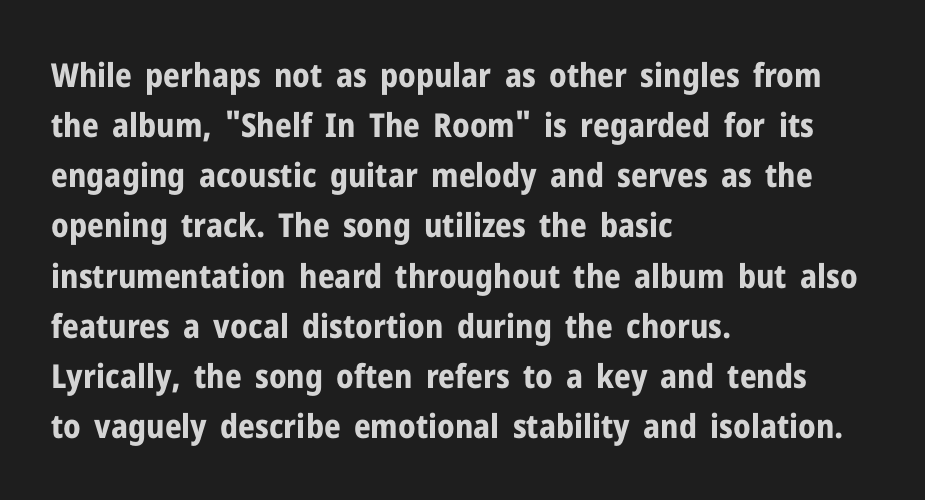
The image shows 33 px bold sans-serif type, upright; set left-aligned, normal line spacing (1.52x), normal letter spacing, not underlined; low stroke contrast and a medium x-height.
